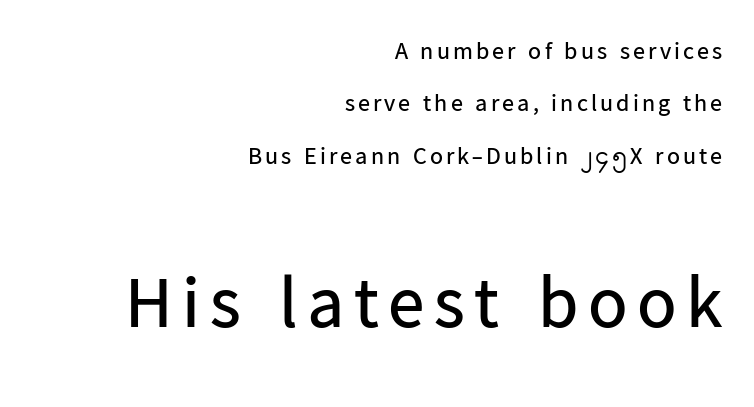
The image shows 73 px regular-weight sans-serif type, upright; set right-aligned, loose line spacing (2.18x), not underlined; the second (bottom) block is 3.04x larger; low stroke contrast and a medium x-height.
